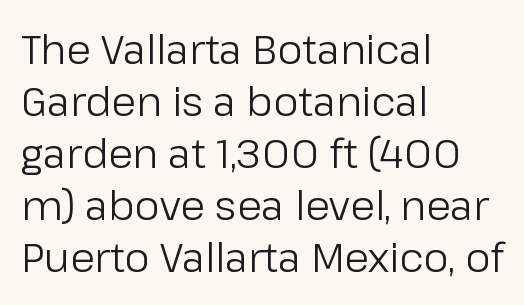
{"serif": "no", "italic": "no", "bold": "no", "weight": "regular", "width": "normal", "stroke_contrast": "low", "x_height": "medium", "monospaced": "no", "underline": "no", "align": "left", "line_spacing": "normal", "line_spacing_ratio": 1.3, "letter_spacing": "normal", "letter_spacing_em": 0.0, "glyph_px": 40}
